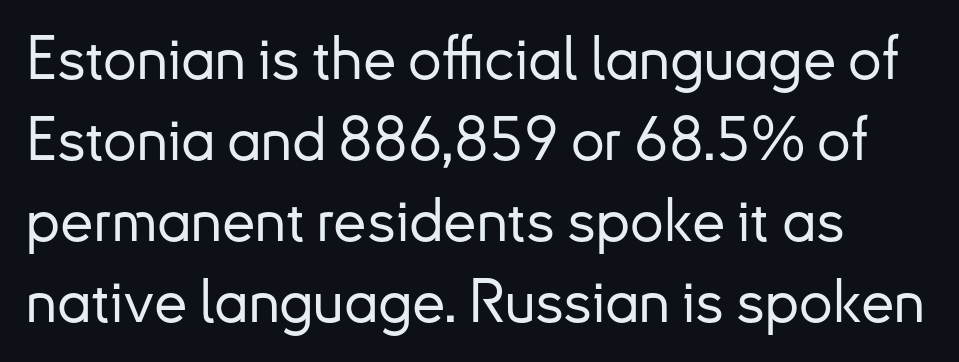
{"serif": "no", "italic": "no", "width": "normal", "stroke_contrast": "low", "x_height": "small", "monospaced": "no", "underline": "no", "line_spacing": "normal", "line_spacing_ratio": 1.35, "letter_spacing": "normal", "letter_spacing_em": 0.0, "glyph_px": 60}
